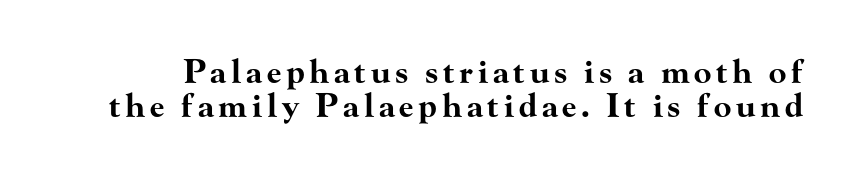
{"serif": "yes", "italic": "no", "bold": "yes", "weight": "bold", "width": "wide", "stroke_contrast": "high", "x_height": "small", "monospaced": "no", "underline": "no", "line_spacing": "tight", "line_spacing_ratio": 1.06, "glyph_px": 32}
